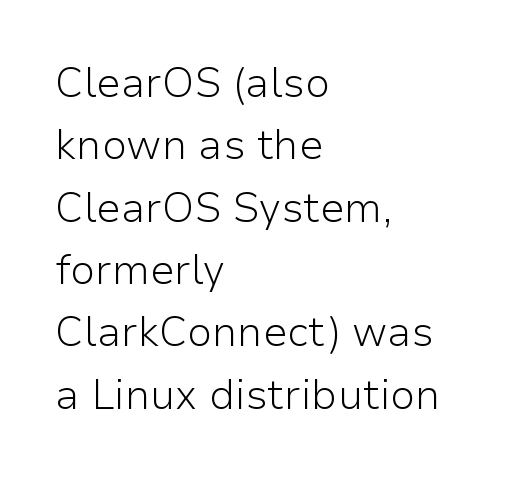
The image shows 41 px light sans-serif type, upright; set left-aligned, normal line spacing (1.52x), normal letter spacing, not underlined; low stroke contrast and a medium x-height.
